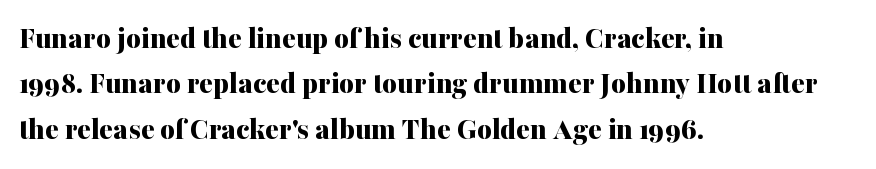
{"serif": "yes", "italic": "no", "bold": "yes", "weight": "bold", "width": "normal", "stroke_contrast": "medium", "x_height": "medium", "monospaced": "no", "underline": "no", "align": "left", "line_spacing": "normal", "line_spacing_ratio": 1.42, "letter_spacing": "normal", "letter_spacing_em": 0.0, "glyph_px": 32}
